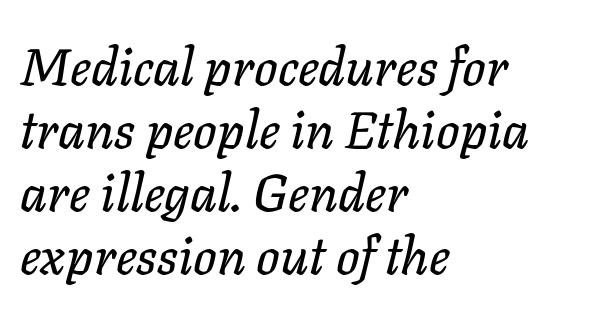
{"italic": "yes", "lean": "right", "slant_degrees": 11, "width": "normal", "stroke_contrast": "low", "x_height": "medium", "monospaced": "no", "underline": "no", "align": "left", "line_spacing_ratio": 1.21, "letter_spacing": "normal", "letter_spacing_em": 0.0, "glyph_px": 52}
